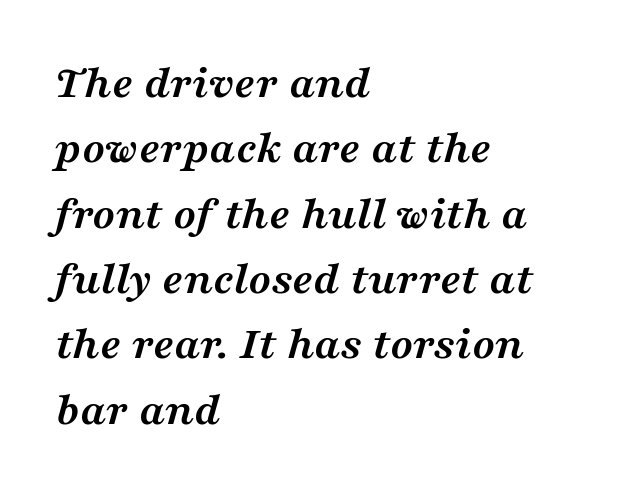
The image shows 47 px semibold, wide serif type, italic (leaning right); set left-aligned, normal line spacing (1.39x), normal letter spacing, not underlined; medium stroke contrast and a medium x-height.
